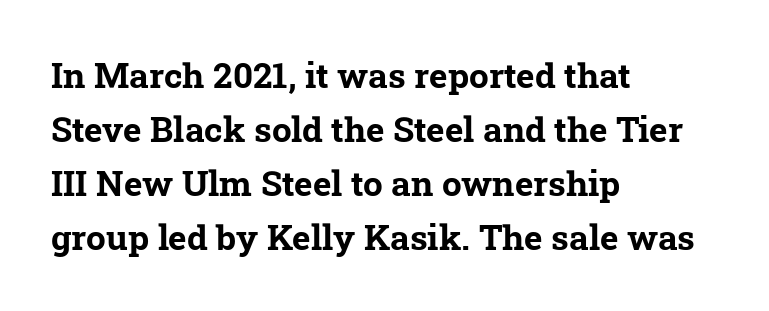
{"serif": "yes", "bold": "yes", "weight": "bold", "width": "normal", "stroke_contrast": "low", "x_height": "medium", "monospaced": "no", "underline": "no", "align": "left", "line_spacing": "normal", "line_spacing_ratio": 1.54, "letter_spacing": "normal", "letter_spacing_em": 0.0, "glyph_px": 35}
